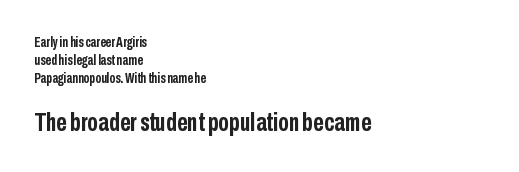
The image shows 26 px bold type, upright; set left-aligned, normal line spacing (1.27x), normal letter spacing, not underlined; the second (bottom) block is 1.86x larger.
